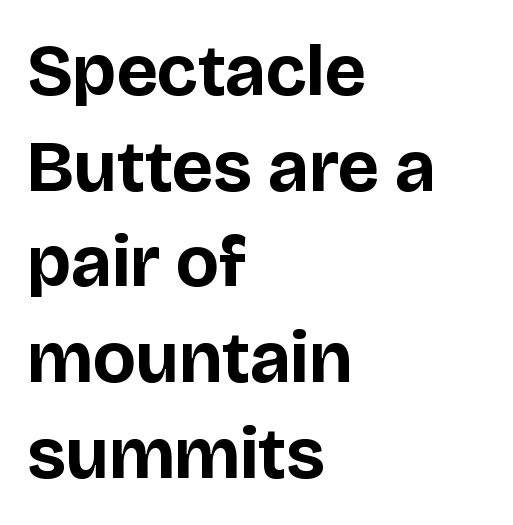
Interline gaps are of average width in this sample. No feet cap the strokes, marking this as sans-serif type. Think of a printed novel: that variable character pitch is what you see here. Horizontal alignment here is leftward, the default for most running prose. Every stem runs plumb, perpendicular to the baseline. Heavy-handed strokes throughout: this text is bold.
